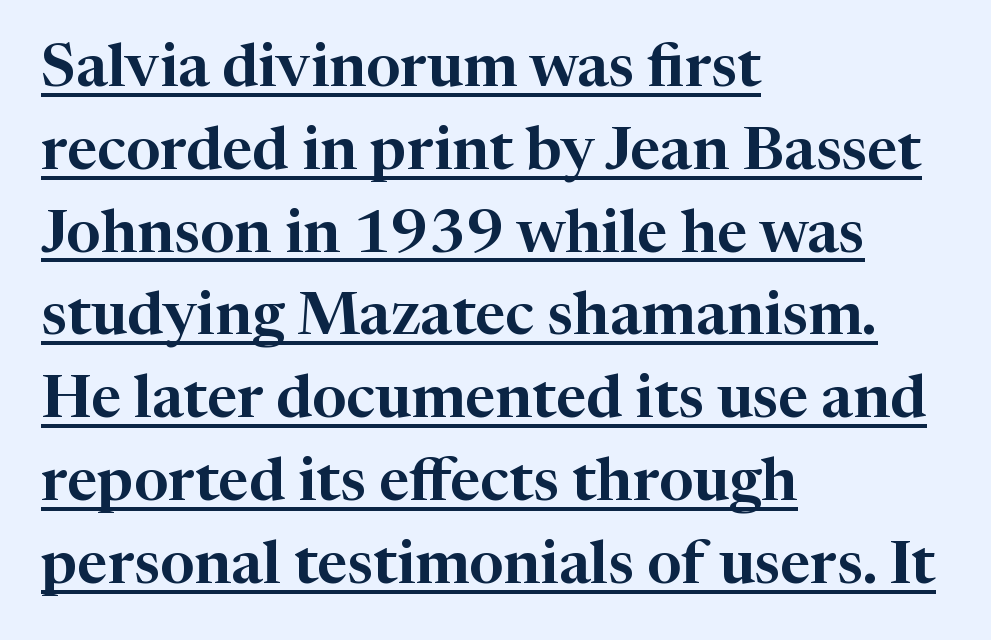
The image shows 60 px serif type, upright; set left-aligned, normal line spacing (1.38x), normal letter spacing, underlined; high stroke contrast and a medium x-height.
